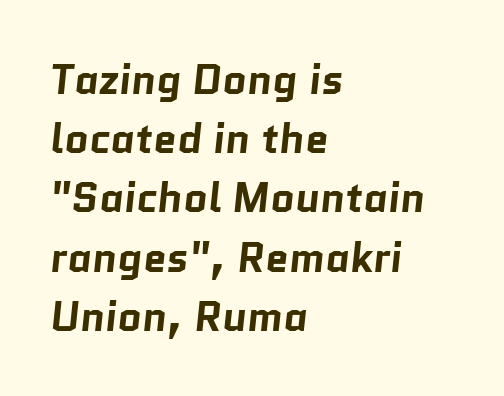
Q: Is the text bold? A: Yes.
Q: Is the typeface a serif or a sans-serif typeface? A: Sans-serif.
Q: Is the text underlined? A: No.
Q: How is the paragraph aligned? A: Left-aligned.
Q: Is the spacing between letters normal or unusually wide? A: Normal.
Q: Is the spacing between lines tight, normal or loose? A: Normal.
Q: Width (condensed, normal, or wide)? A: Normal.
Q: Stroke contrast? A: Low.
Q: x-height? A: Medium.
Q: Monospaced? A: No.
